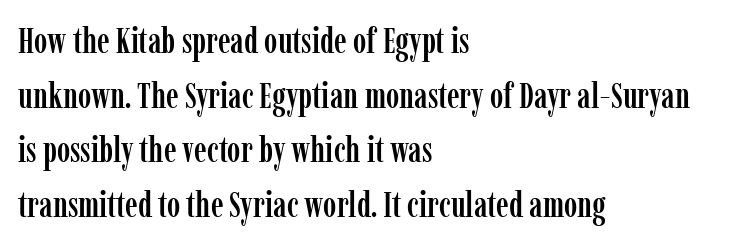
{"serif": "yes", "italic": "no", "width": "condensed", "stroke_contrast": "low", "x_height": "medium", "monospaced": "no", "underline": "no", "align": "left", "line_spacing": "normal", "line_spacing_ratio": 1.52, "letter_spacing": "normal", "letter_spacing_em": 0.0, "glyph_px": 36}
